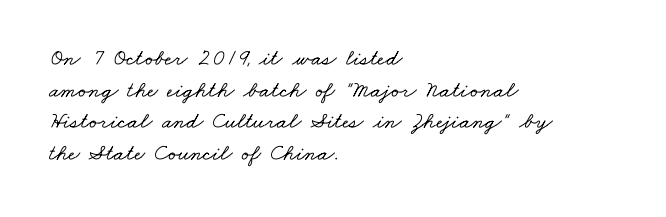
The rendering uses a moderate line-height, typical for paragraphs. A clean baseline with only descenders dipping below it. Compared with a centered layout, this one pins lines to the left instead. In terms of letterspacing, this is plain default setting.
